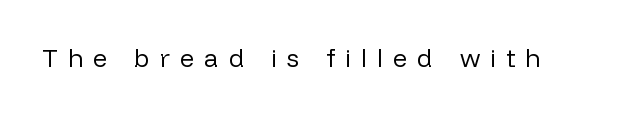
Q: Is the text bold? A: No.
Q: Is the text italic (slanted)? A: No, it is upright.
Q: Is the text underlined? A: No.
Q: Is the spacing between letters normal or unusually wide? A: Unusually wide.
